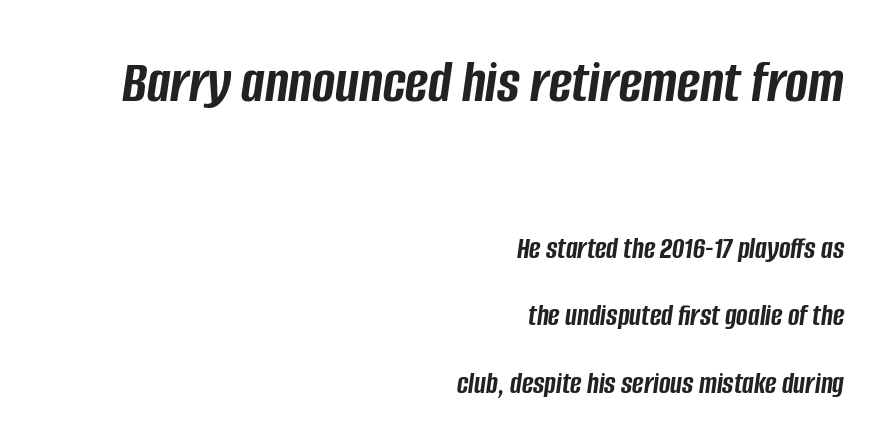
The image shows 62 px semibold, condensed type, italic (leaning right); set right-aligned, loose line spacing (2.18x), normal letter spacing, not underlined; the first (top) block is 2.0x larger; low stroke contrast and a large x-height.
